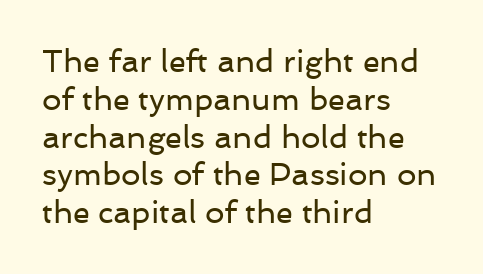
The image shows 31 px regular-weight sans-serif type, upright; set left-aligned, line spacing 1.22x, normal letter spacing, not underlined; low stroke contrast and a medium x-height.
